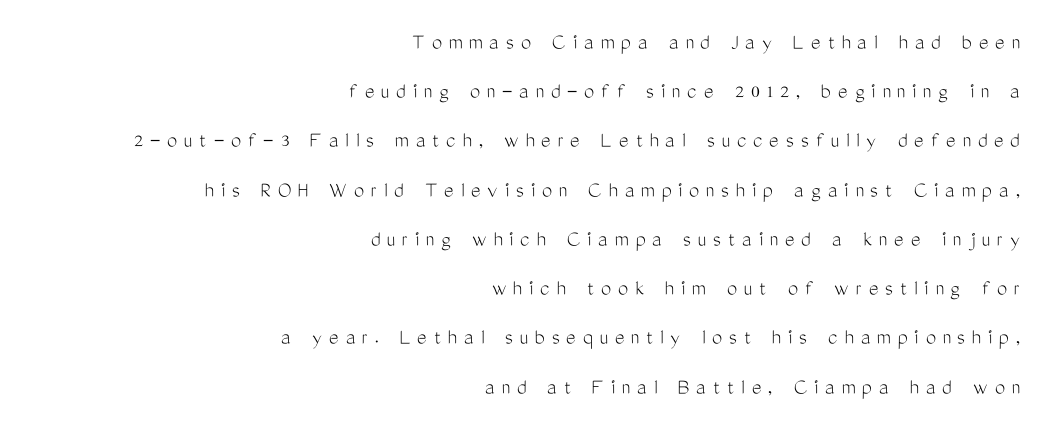
Q: Is the text bold? A: No.
Q: Is the text italic (slanted)? A: No, it is upright.
Q: Is the text underlined? A: No.
Q: How is the paragraph aligned? A: Right-aligned.
Q: Is the spacing between letters normal or unusually wide? A: Unusually wide.
Q: Is the spacing between lines tight, normal or loose? A: Loose.
